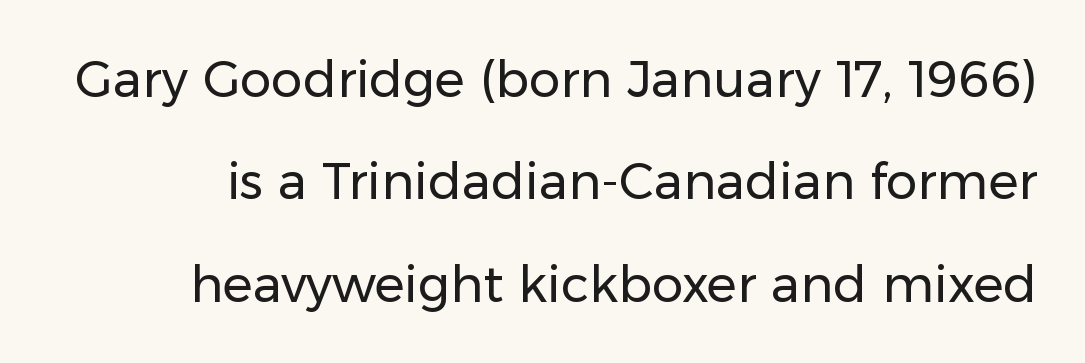
These glyphs show unthickened strokes, regular width or finer. Posture: straight, roman, zero tilt. Leading is clearly above the norm, producing a sparse column. Clear beneath every line of the passage. No extra tracking has been applied to these lines. The designer went with a sans here, leaving each stem footless.
